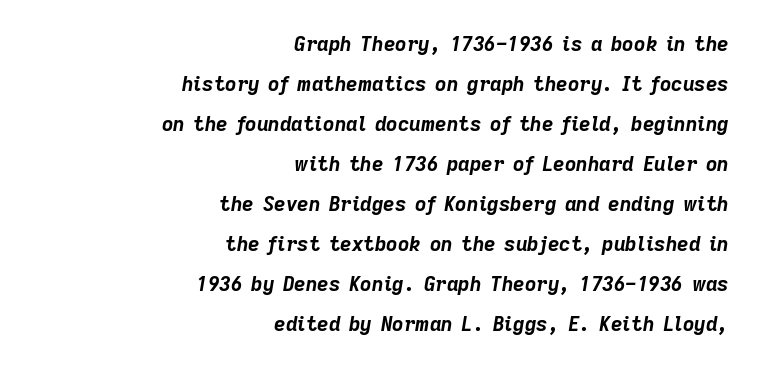
The image shows 20 px bold type, italic (leaning right); set right-aligned, loose line spacing (2.0x), normal letter spacing, not underlined.
